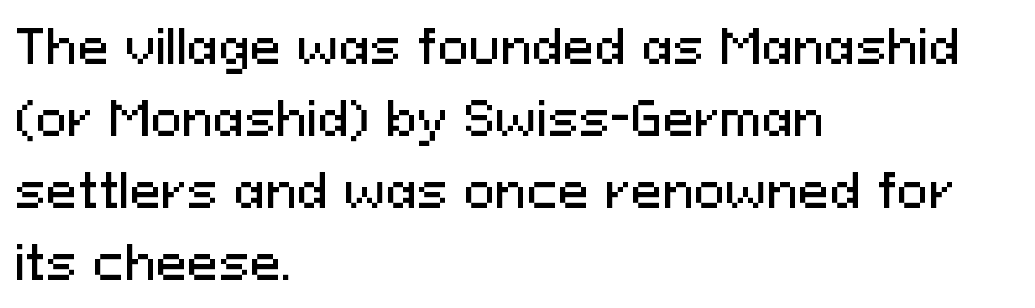
The image shows 47 px sans-serif type, upright; set left-aligned, normal line spacing (1.53x), normal letter spacing, not underlined; medium stroke contrast and a medium x-height.
